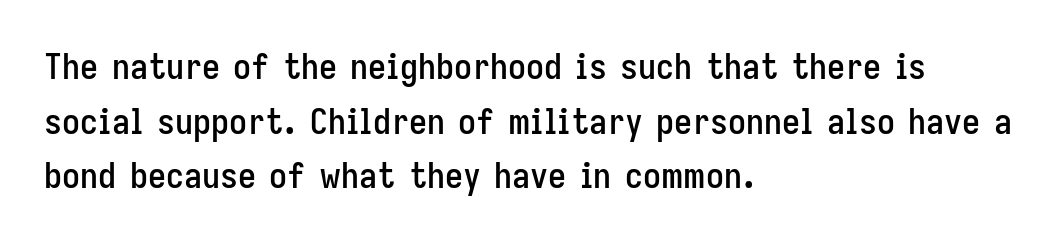
{"serif": "no", "italic": "no", "width": "condensed", "stroke_contrast": "low", "x_height": "medium", "monospaced": "no", "underline": "no", "align": "left", "line_spacing": "normal", "line_spacing_ratio": 1.52, "letter_spacing": "normal", "letter_spacing_em": 0.0, "glyph_px": 36}
